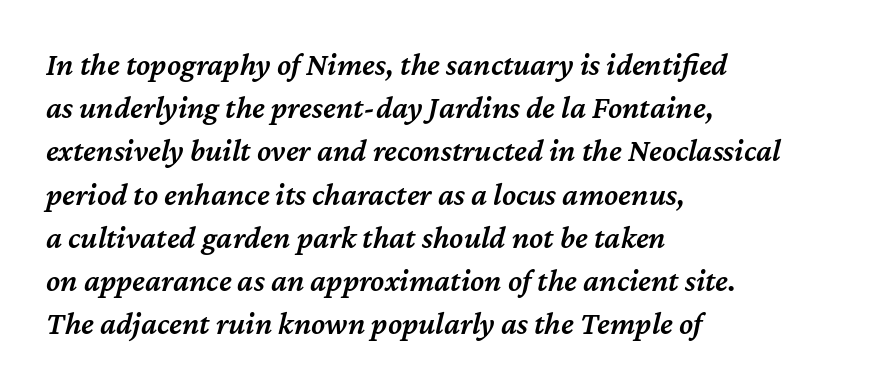
{"italic": "yes", "lean": "right", "slant_degrees": 12, "bold": "semi", "weight": "semibold", "width": "normal", "stroke_contrast": "medium", "x_height": "medium", "monospaced": "no", "underline": "no", "align": "left", "line_spacing": "normal", "line_spacing_ratio": 1.35, "letter_spacing": "normal", "letter_spacing_em": 0.0, "glyph_px": 32}
